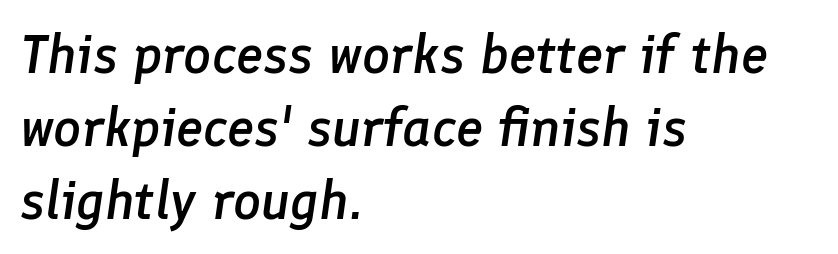
Glance below the letters and you will spot only blank space. Quick note: interline space is typical. The rendering uses natural spacing where letterforms have individual widths. The gaps between neighbouring characters are ordinary and unremarkable. The sample has been set in demibold, a notch under bold.
